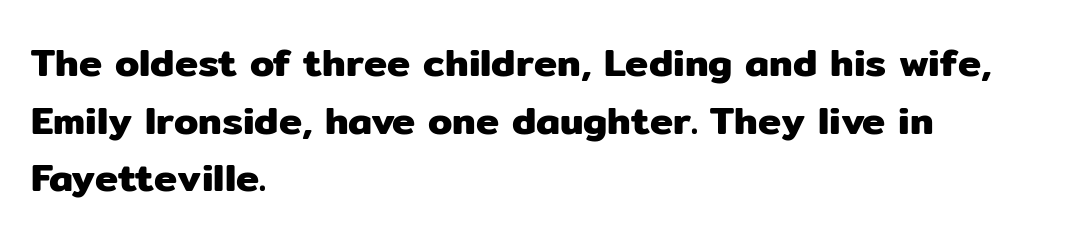
Glyph-to-glyph distance matches everyday printed text. Upright lettering throughout. Vertically, the passage feels balanced, rows spaced as you'd expect. Quick note: underline off. These lines are rendered in a variable-pitch font.
